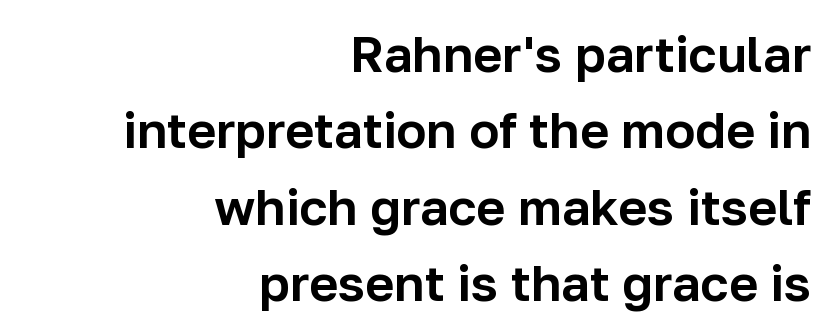
The image shows 50 px sans-serif type, upright; set right-aligned, normal line spacing (1.53x), normal letter spacing, not underlined; low stroke contrast and a medium x-height.
